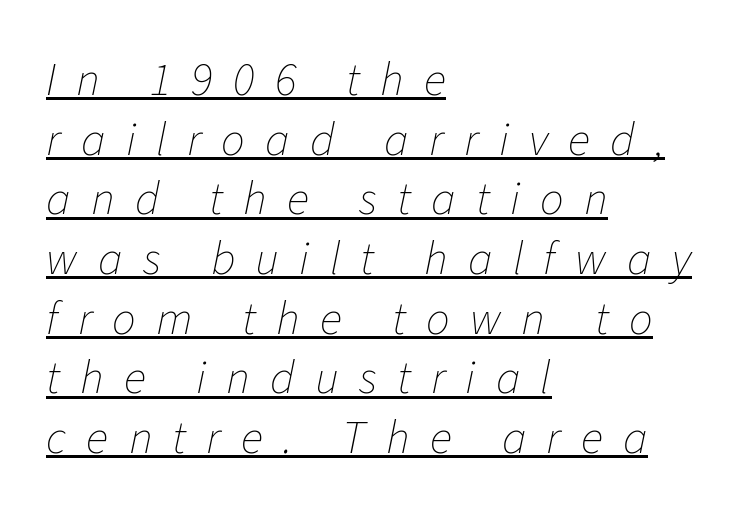
{"italic": "yes", "lean": "right", "slant_degrees": 11, "bold": "no", "weight": "thin", "width": "normal", "stroke_contrast": "low", "x_height": "medium", "monospaced": "no", "underline": "yes", "align": "left", "line_spacing": "normal", "line_spacing_ratio": 1.27, "letter_spacing": "wide", "letter_spacing_em": 0.43, "glyph_px": 47}
